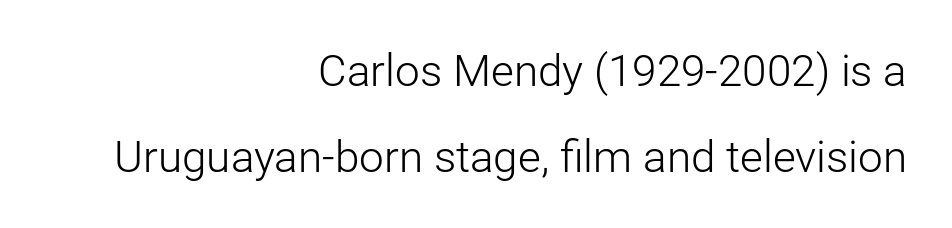
Stems and bowls with no extra thickness — not bold. The letterforms sit shoulder to shoulder at normal distance. Do the characters align in a grid? No, the font is proportional. The letters carry no serifs — their stems end cleanly without finishing strokes.
